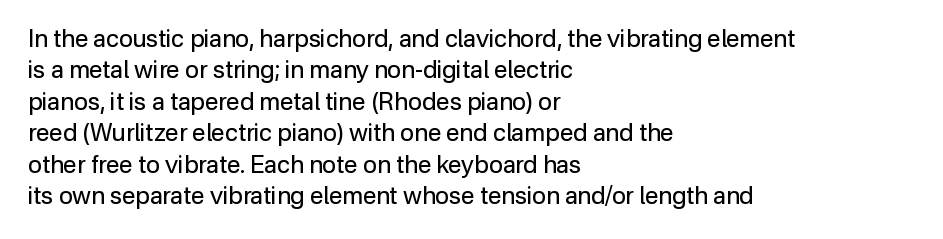
What stands out about the letter spacing? Nothing — it is the standard amount. Unmarked baselines from the first word to the last. The rendering anchors every line to the left-hand side. Regarding leading, the lines here are spaced in the standard way. Compared with a typical body face, this is equally light or lighter still. In terms of posture, this sample is upright.
